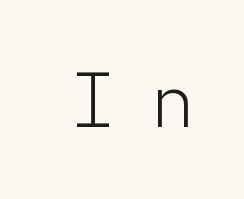
{"serif": "no", "italic": "no", "bold": "no", "weight": "light", "width": "normal", "stroke_contrast": "low", "x_height": "medium", "monospaced": "yes", "underline": "no", "letter_spacing": "wide", "letter_spacing_em": 0.43, "glyph_px": 77}
